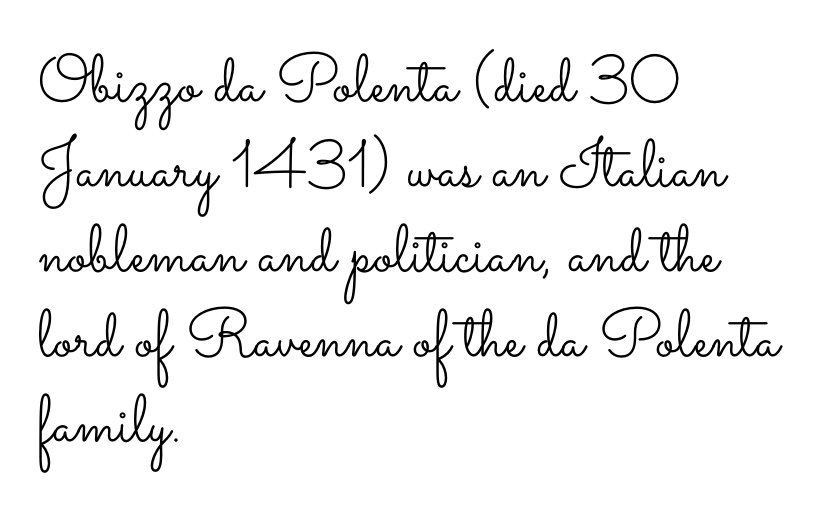
{"bold": "no", "weight": "light", "width": "wide", "stroke_contrast": "low", "x_height": "small", "monospaced": "no", "underline": "no", "align": "left", "line_spacing": "normal", "line_spacing_ratio": 1.27, "letter_spacing": "normal", "letter_spacing_em": 0.0, "glyph_px": 67}
